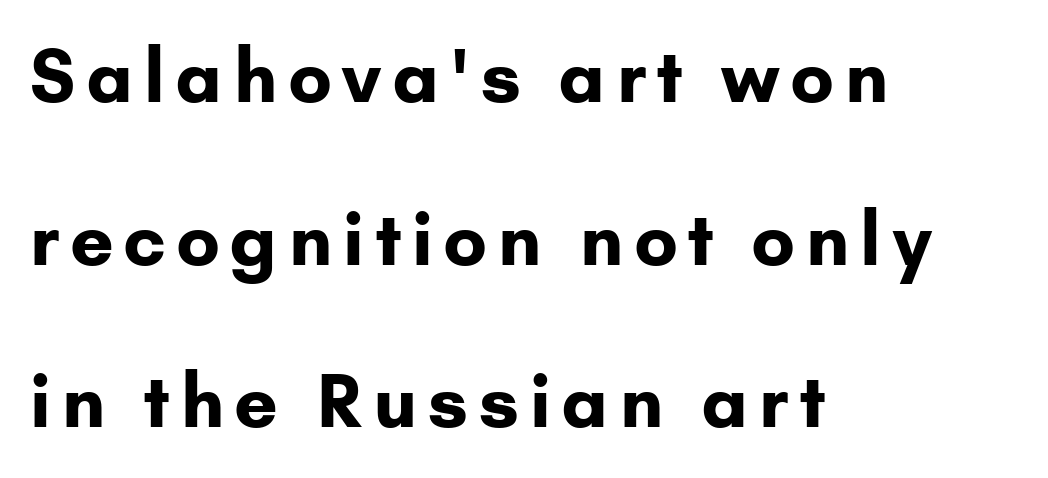
The image shows 72 px bold sans-serif type, upright; set left-aligned, loose line spacing (2.26x), not underlined; low stroke contrast and a small x-height.
